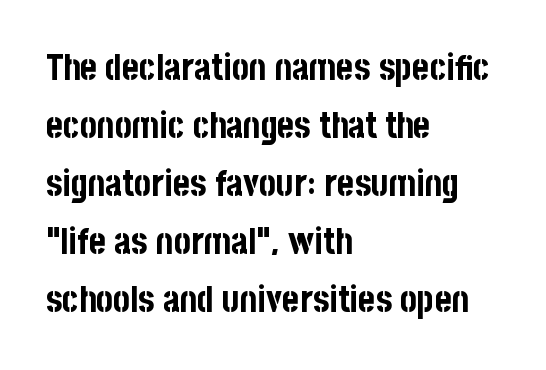
A typesetter would call this proportional, since set widths differ per character. No word sits above an underline. The vertical gap from one line to the next is medium. Tall strokes in this sample are plumb rather than angled. Compared with typical body copy, the letter spacing here is the same.
